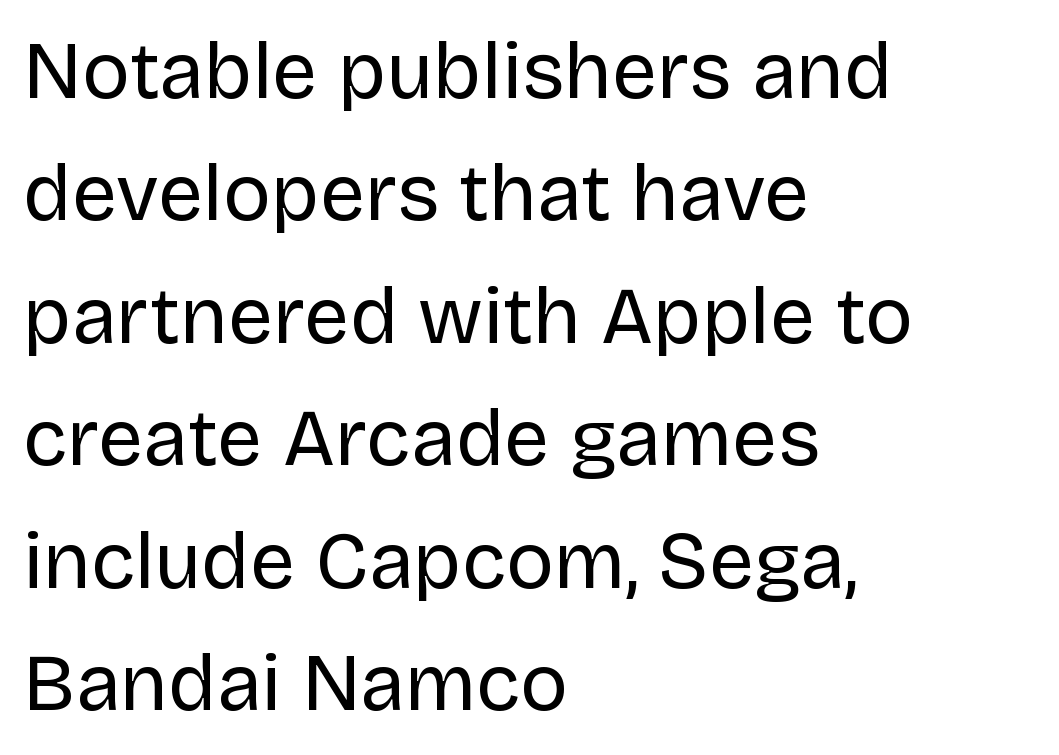
Q: Is the text bold? A: No.
Q: Is the text italic (slanted)? A: No, it is upright.
Q: Is the typeface a serif or a sans-serif typeface? A: Sans-serif.
Q: Is the text underlined? A: No.
Q: How is the paragraph aligned? A: Left-aligned.
Q: Is the spacing between letters normal or unusually wide? A: Normal.
Q: Is the spacing between lines tight, normal or loose? A: Normal.
Q: Width (condensed, normal, or wide)? A: Normal.
Q: Stroke contrast? A: Low.
Q: x-height? A: Large.
Q: Monospaced? A: No.
